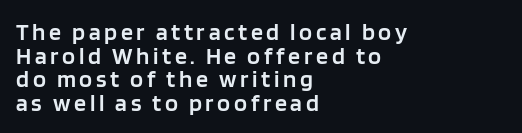
One glance says dense: line gaps are narrower than usual. A bit beefed up — I'd call it semibold rather than bold. These lines are set flush left with a ragged right edge. The type sits square on the baseline with zero lean.
